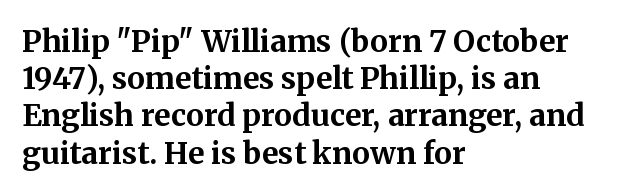
{"serif": "yes", "italic": "no", "bold": "yes", "weight": "bold", "width": "normal", "stroke_contrast": "medium", "x_height": "medium", "monospaced": "no", "underline": "no", "align": "left", "line_spacing_ratio": 1.24, "letter_spacing": "normal", "letter_spacing_em": 0.0, "glyph_px": 30}
